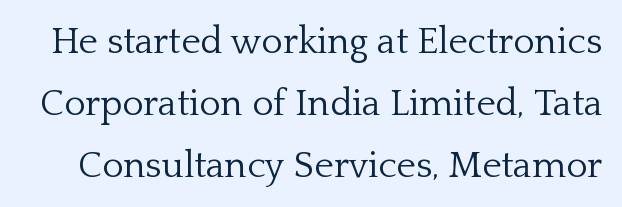
{"serif": "yes", "italic": "no", "bold": "no", "weight": "light", "width": "normal", "stroke_contrast": "low", "x_height": "medium", "monospaced": "no", "underline": "no", "line_spacing": "normal", "line_spacing_ratio": 1.67, "letter_spacing": "normal", "letter_spacing_em": 0.0, "glyph_px": 37}
